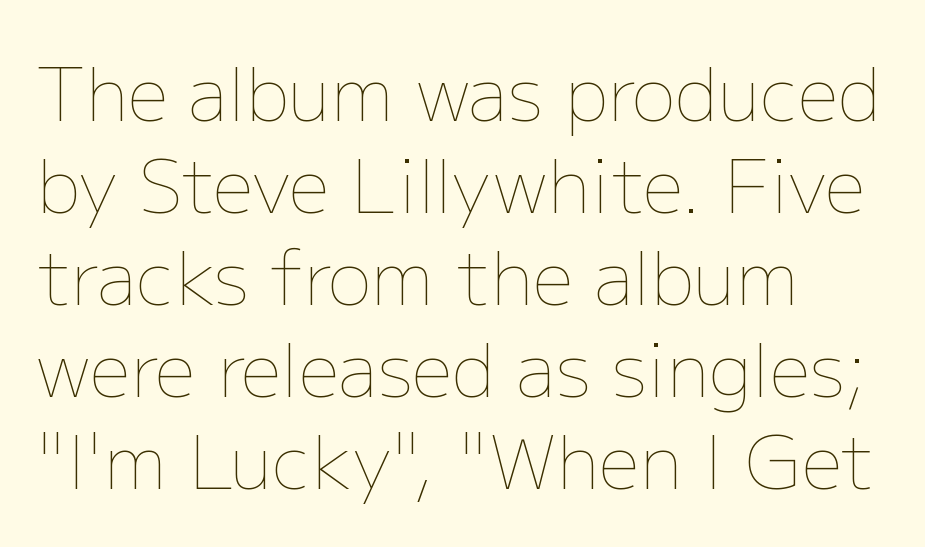
The image shows 73 px thin type, upright; set left-aligned, normal line spacing (1.26x), normal letter spacing, not underlined; low stroke contrast and a medium x-height.
